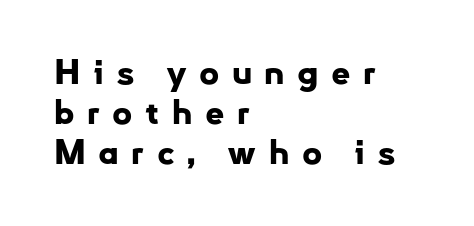
The image shows 34 px bold sans-serif type, upright; set left-aligned, line spacing 1.17x, unusually wide letter spacing (+0.36 em), not underlined; low stroke contrast and a small x-height.
